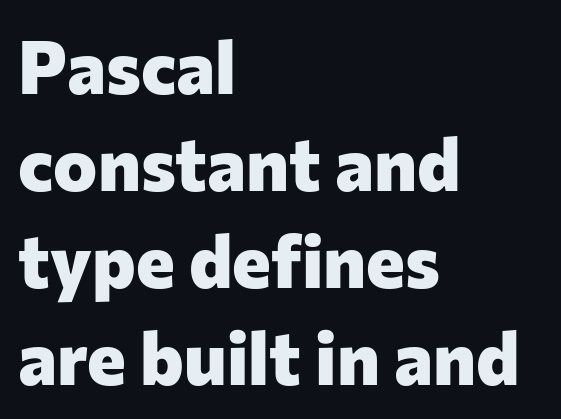
These lines sit exactly where default settings would place them. Think of a printed novel: that variable character pitch is what you see here. Posture: upright roman. Chunky letters — that's bold for sure.
